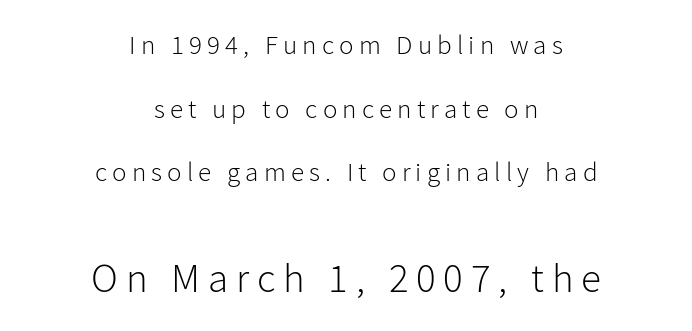
{"serif": "no", "italic": "no", "bold": "no", "weight": "light", "width": "normal", "stroke_contrast": "low", "x_height": "medium", "monospaced": "no", "underline": "no", "align": "center", "line_spacing": "loose", "line_spacing_ratio": 2.36, "larger_block": "second", "size_ratio": 1.52, "glyph_px": 41}
